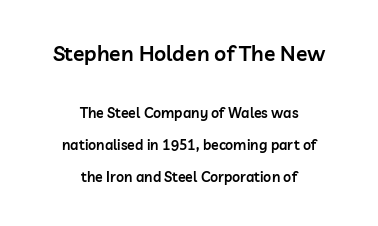
{"italic": "no", "bold": "semi", "underline": "no", "align": "center", "line_spacing": "loose", "line_spacing_ratio": 2.27, "letter_spacing": "normal", "letter_spacing_em": 0.0, "larger_block": "first", "size_ratio": 1.5, "glyph_px": 21}
